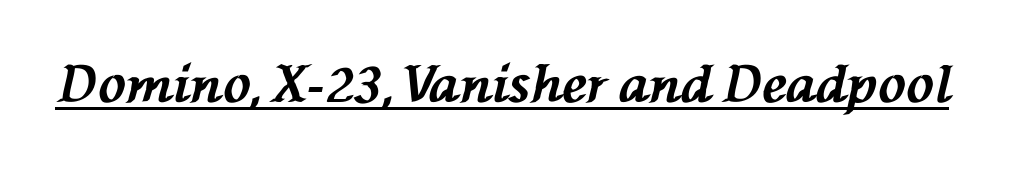
Q: Is the text bold? A: Yes.
Q: Is the text italic (slanted)? A: Yes, it leans left by about 76 degrees.
Q: Is the text underlined? A: Yes.
Q: Is the spacing between letters normal or unusually wide? A: Normal.
Q: Width (condensed, normal, or wide)? A: Normal.
Q: Stroke contrast? A: Medium.
Q: x-height? A: Medium.
Q: Monospaced? A: No.
